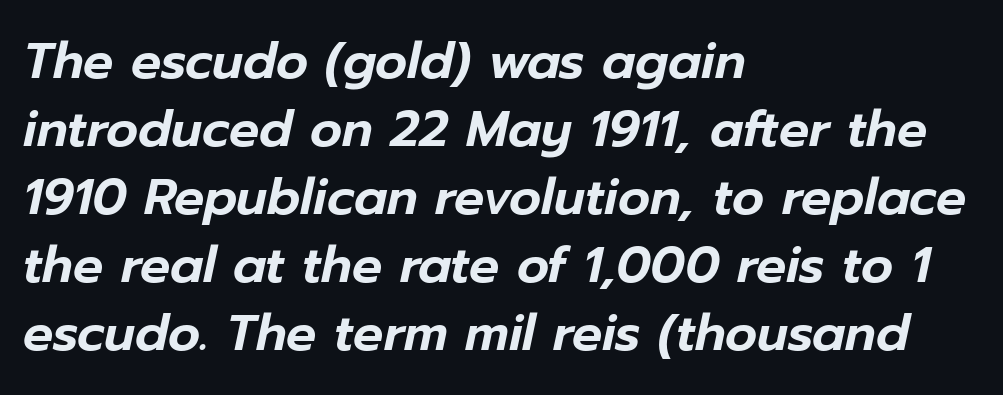
{"italic": "yes", "lean": "right", "slant_degrees": 12, "width": "normal", "stroke_contrast": "low", "x_height": "medium", "monospaced": "no", "underline": "no", "align": "left", "line_spacing": "normal", "line_spacing_ratio": 1.36, "letter_spacing": "normal", "letter_spacing_em": 0.0, "glyph_px": 50}
